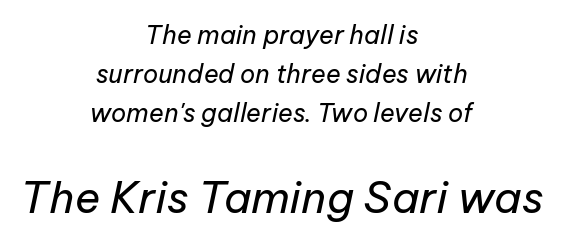
Proportional: the letters do not fall into vertical columns. Heft: none added — not bold. The passage shown begins with its smaller block and ends with its larger one. The specimen reads as italic at a glance.
